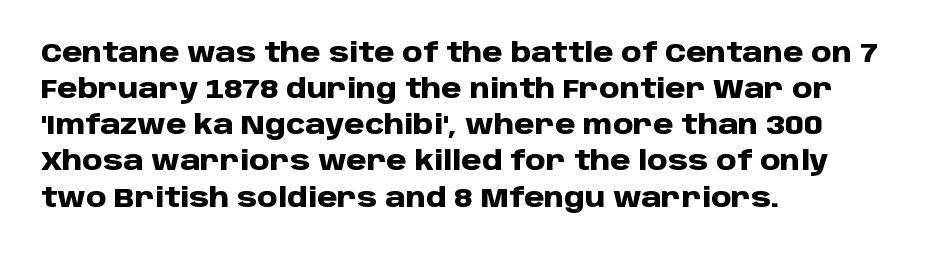
The image shows 26 px bold type, upright; set left-aligned, normal line spacing (1.39x), normal letter spacing, not underlined.
